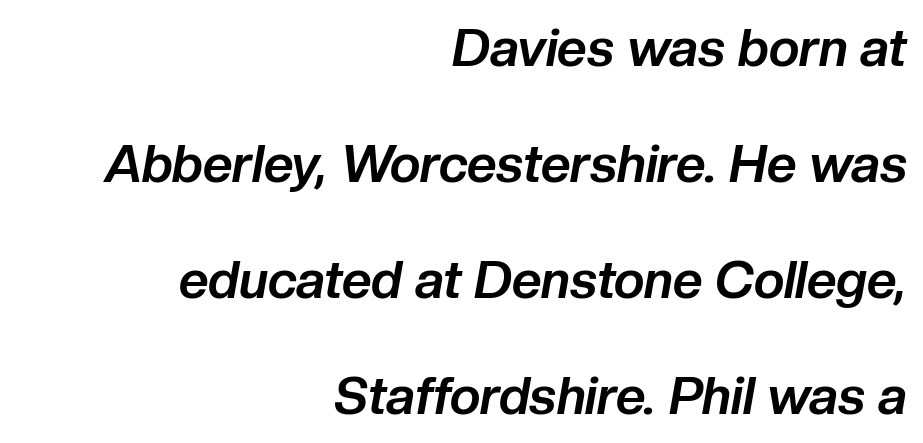
{"italic": "yes", "lean": "right", "slant_degrees": 10, "bold": "yes", "weight": "bold", "width": "normal", "stroke_contrast": "low", "x_height": "medium", "monospaced": "no", "underline": "no", "align": "right", "line_spacing": "loose", "line_spacing_ratio": 2.23, "letter_spacing": "normal", "letter_spacing_em": 0.0, "glyph_px": 52}
